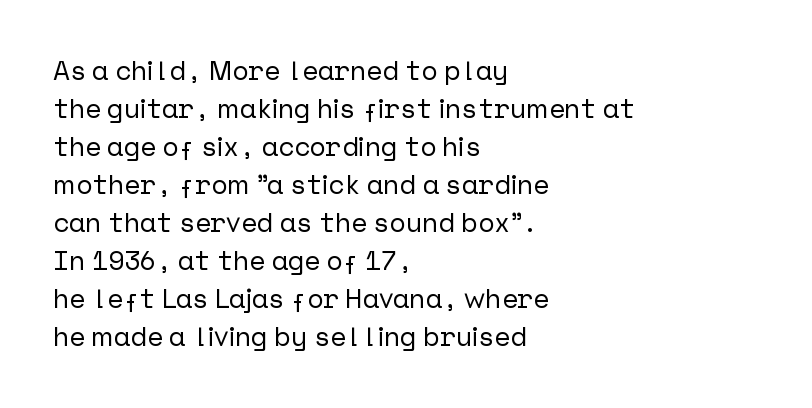
Every stem runs plumb, perpendicular to the baseline. No extra tracking has been applied to these lines. Students, observe: this is what conventionally led text looks like. The rendering anchors every line to the left-hand side. Just letters on the line, the space beneath them empty.
